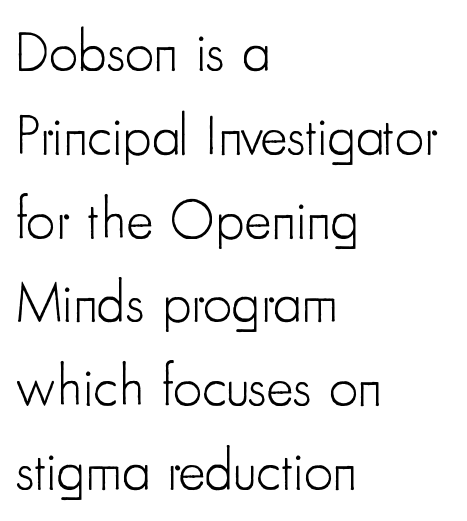
{"serif": "no", "italic": "no", "bold": "no", "weight": "light", "width": "condensed", "stroke_contrast": "low", "x_height": "small", "monospaced": "no", "underline": "no", "align": "left", "line_spacing": "normal", "line_spacing_ratio": 1.47, "letter_spacing": "normal", "letter_spacing_em": 0.0, "glyph_px": 57}
